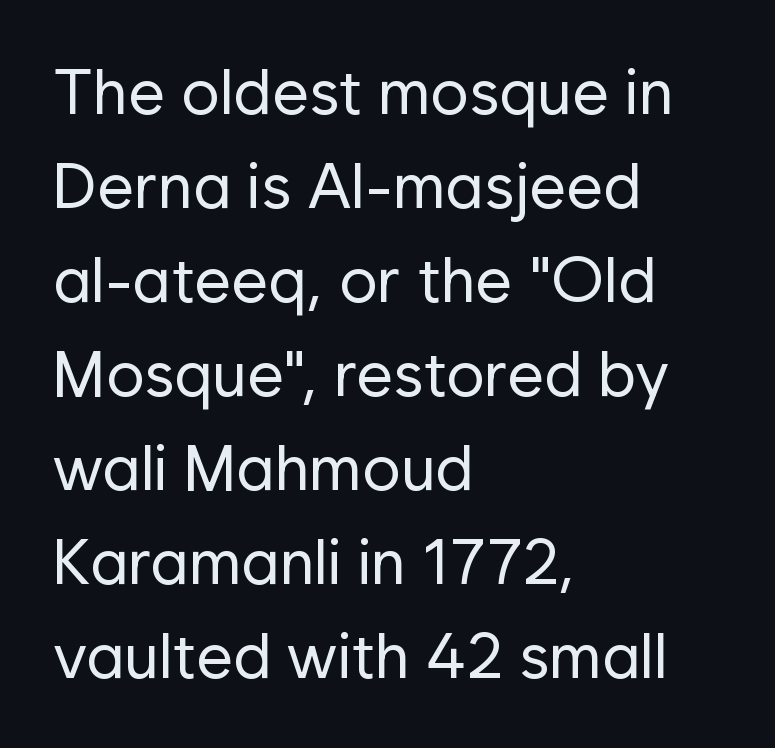
The image shows 64 px regular-weight sans-serif type, upright; set left-aligned, normal line spacing (1.47x), normal letter spacing, not underlined; low stroke contrast and a medium x-height.
